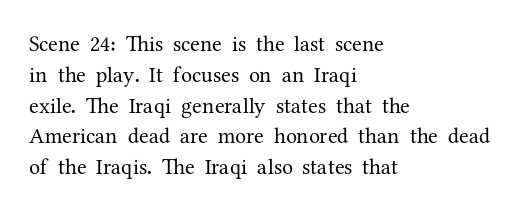
The image shows 22 px text type, upright; set left-aligned, normal line spacing (1.4x), normal letter spacing, not underlined.
